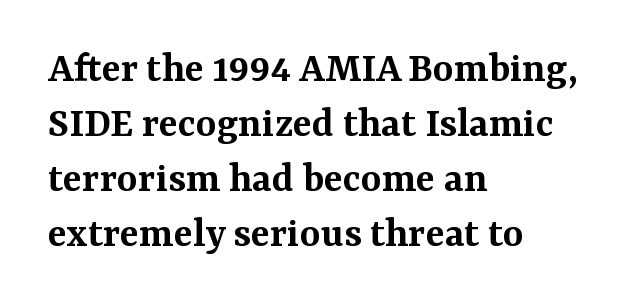
The image shows 44 px semibold serif type, upright; set left-aligned, normal line spacing (1.25x), normal letter spacing, not underlined; medium stroke contrast and a medium x-height.
